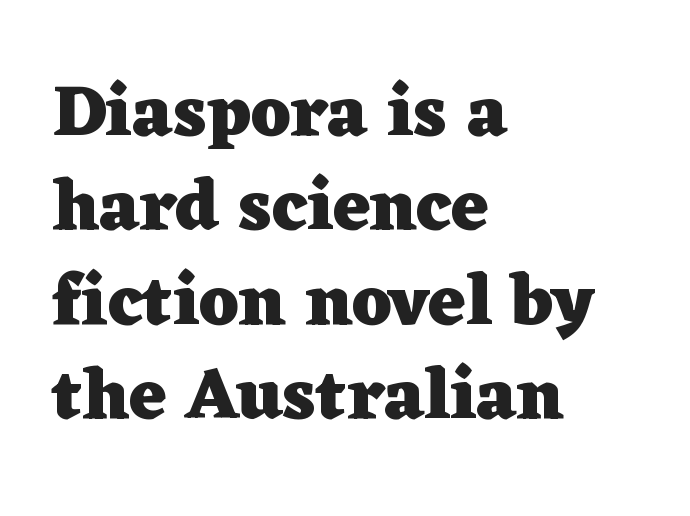
The image shows 72 px heavy, wide serif type, upright; set left-aligned, normal line spacing (1.31x), normal letter spacing, not underlined; low stroke contrast and a medium x-height.
